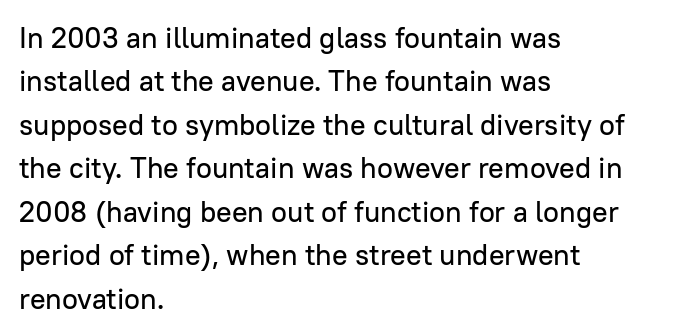
The image shows 29 px sans-serif type, upright; set left-aligned, normal line spacing (1.5x), normal letter spacing, not underlined; low stroke contrast and a medium x-height.
